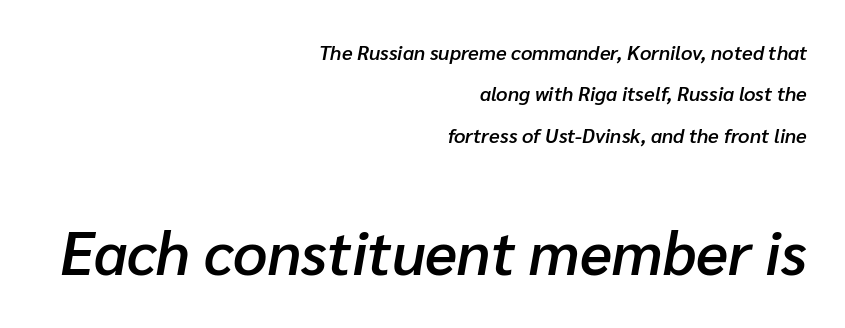
The image shows 60 px semibold type, italic (leaning right); set right-aligned, loose line spacing (2.07x), normal letter spacing, not underlined; the second (bottom) block is 3.0x larger; low stroke contrast and a medium x-height.
